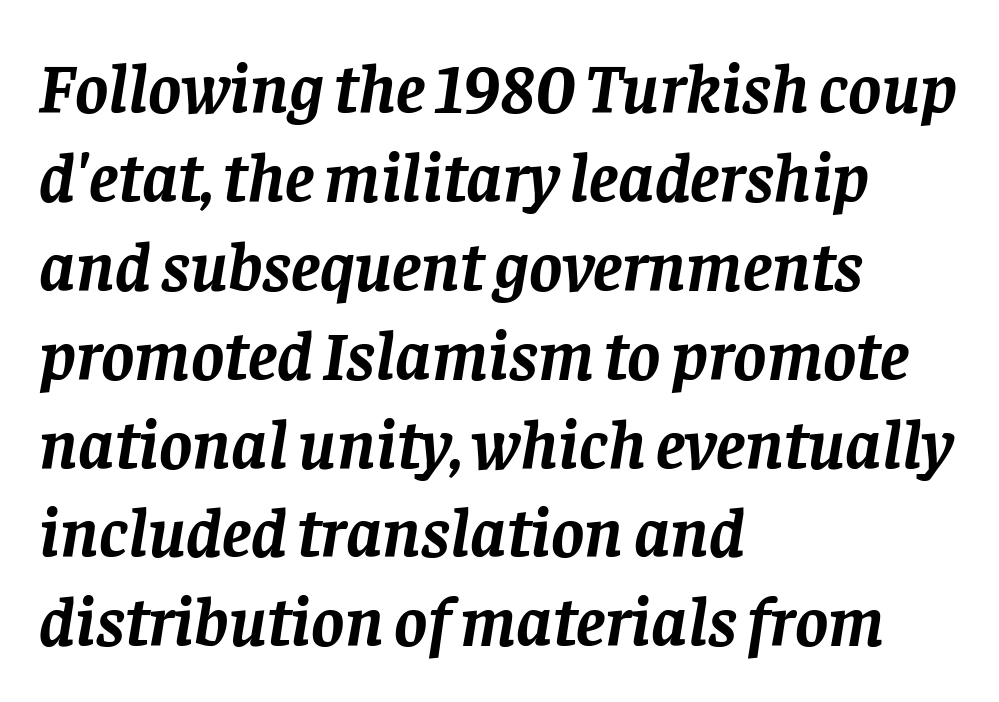
{"serif": "yes", "italic": "yes", "lean": "right", "slant_degrees": 8, "bold": "yes", "weight": "semibold", "width": "normal", "stroke_contrast": "low", "x_height": "large", "monospaced": "no", "underline": "no", "align": "left", "line_spacing": "normal", "line_spacing_ratio": 1.27, "letter_spacing": "normal", "letter_spacing_em": 0.0, "glyph_px": 70}
